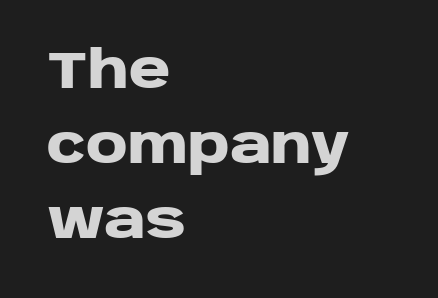
Students, note that the glyphs here touch the page at normal intervals. Is this a fixed-width face? No — the glyphs have proportional, varying widths. The typography opts for an upright posture over an oblique one. Descender tails drop into unmarked territory. A normal amount of white space separates one row of letters from the next. All the whitespace from short lines collects on the right.
